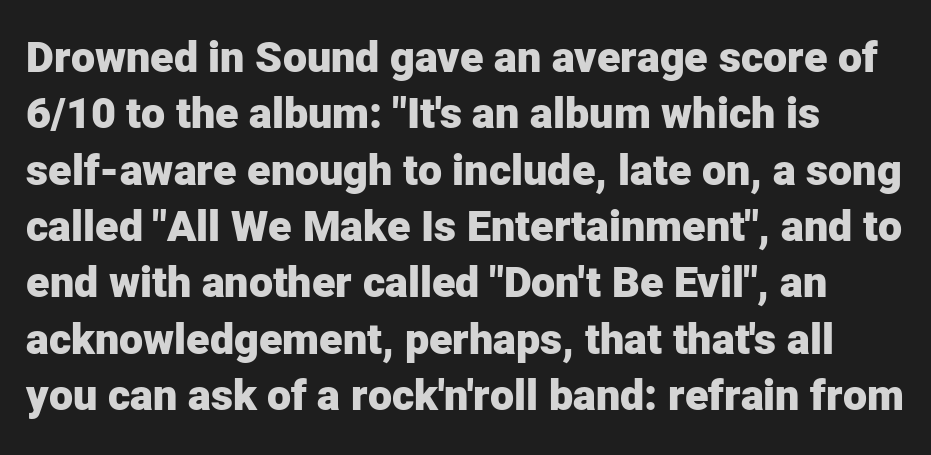
{"serif": "no", "italic": "no", "bold": "yes", "weight": "heavy", "width": "normal", "stroke_contrast": "low", "x_height": "medium", "monospaced": "no", "underline": "no", "line_spacing": "normal", "line_spacing_ratio": 1.31, "letter_spacing": "normal", "letter_spacing_em": 0.0, "glyph_px": 43}
